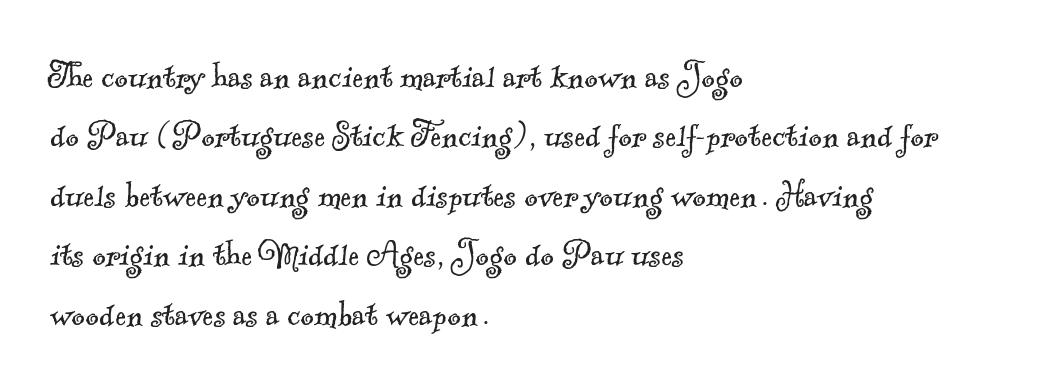
The image shows 41 px light serif type; set left-aligned, normal line spacing (1.45x), normal letter spacing, not underlined; a small x-height.
